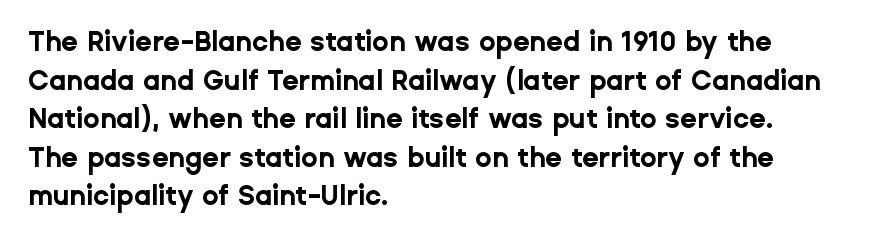
{"italic": "no", "bold": "yes", "underline": "no", "align": "left", "line_spacing": "normal", "line_spacing_ratio": 1.43, "letter_spacing": "normal", "letter_spacing_em": 0.0, "glyph_px": 27}
